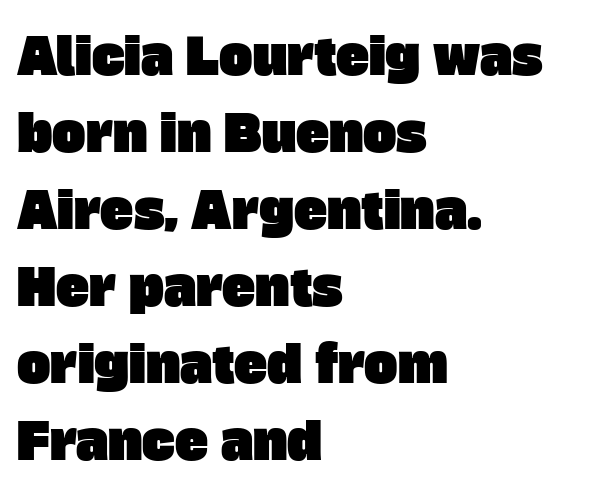
{"serif": "no", "width": "normal", "stroke_contrast": "low", "x_height": "large", "monospaced": "no", "underline": "no", "align": "left", "line_spacing": "normal", "line_spacing_ratio": 1.54, "letter_spacing": "normal", "letter_spacing_em": 0.0, "glyph_px": 50}
